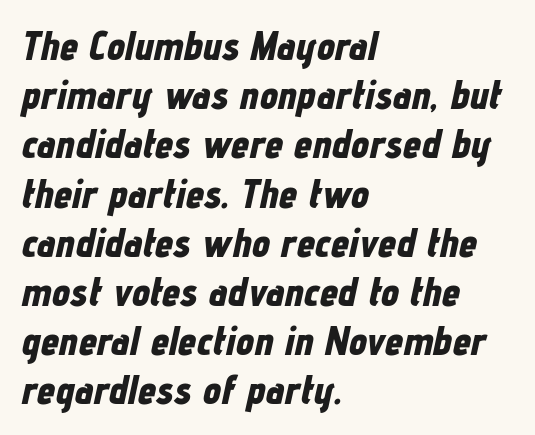
{"italic": "yes", "lean": "right", "slant_degrees": 12, "bold": "yes", "weight": "bold", "width": "condensed", "stroke_contrast": "low", "x_height": "medium", "monospaced": "no", "underline": "no", "align": "left", "line_spacing_ratio": 1.2, "letter_spacing": "normal", "letter_spacing_em": 0.0, "glyph_px": 41}
